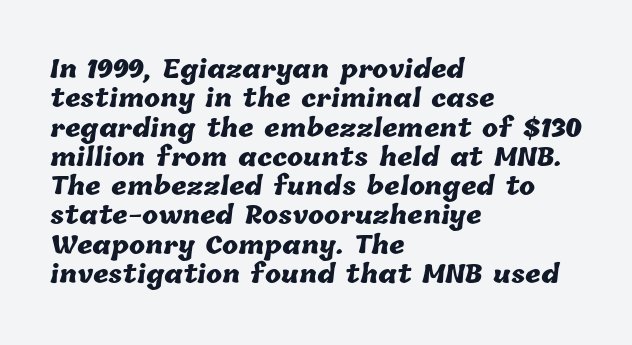
The image shows 24 px bold type; set left-aligned, line spacing 1.22x, normal letter spacing, not underlined.
